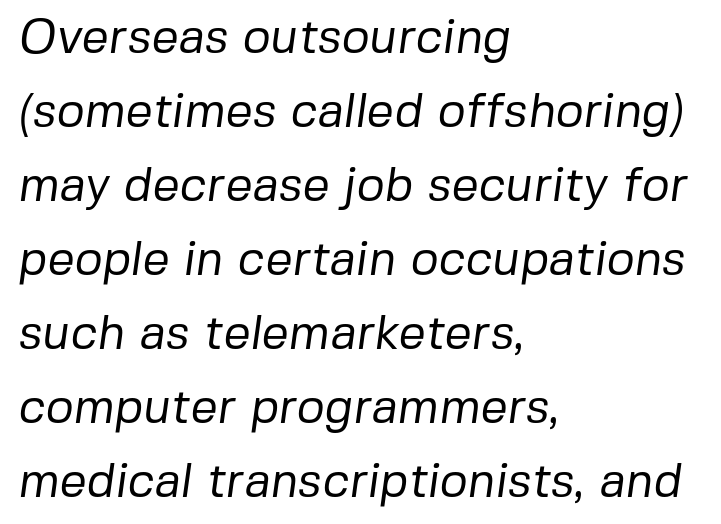
Summary of vertical rhythm: regular, with standard interline spacing. How are the letters spaced? Ordinarily, with no added tracking. These lines are composed in type without serifs. Line starts are locked; line ends wander.
